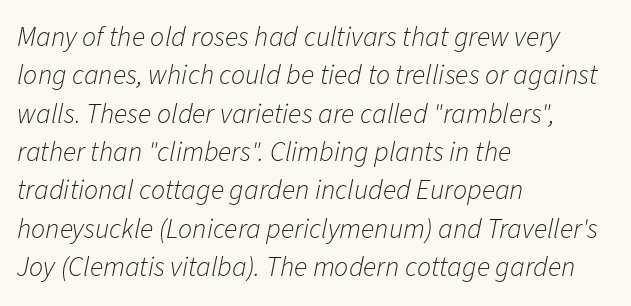
Q: Is the text bold? A: No.
Q: Is the text italic (slanted)? A: Yes, it leans right by about 11 degrees.
Q: Is the text underlined? A: No.
Q: How is the paragraph aligned? A: Left-aligned.
Q: Is the spacing between letters normal or unusually wide? A: Normal.
Q: Is the spacing between lines tight, normal or loose? A: Normal.
Q: Width (condensed, normal, or wide)? A: Normal.
Q: Stroke contrast? A: Low.
Q: x-height? A: Medium.
Q: Monospaced? A: No.
